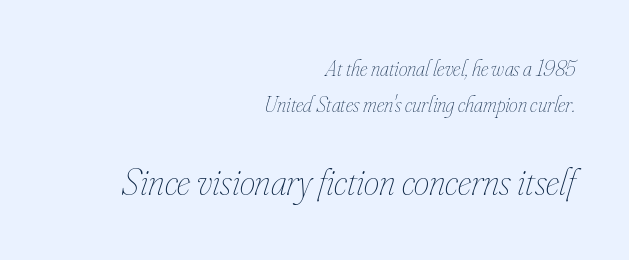
The area under the type is left untouched. Characters follow at the spacing the type designer built in. Short and long lines alike share a common ending point at right. In terms of leading, this rendering sits right in the middle. Is this a fixed-width face? No — the glyphs have proportional, varying widths.
